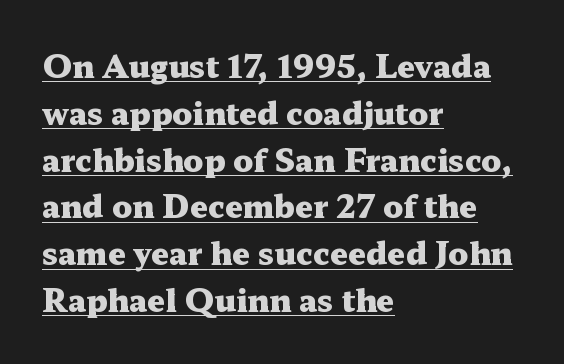
Q: Is the text bold? A: Yes.
Q: Is the text italic (slanted)? A: No, it is upright.
Q: Is the typeface a serif or a sans-serif typeface? A: Serif.
Q: Is the text underlined? A: Yes.
Q: How is the paragraph aligned? A: Left-aligned.
Q: Is the spacing between letters normal or unusually wide? A: Normal.
Q: Is the spacing between lines tight, normal or loose? A: Normal.
Q: Width (condensed, normal, or wide)? A: Wide.
Q: Stroke contrast? A: Medium.
Q: x-height? A: Medium.
Q: Monospaced? A: No.
